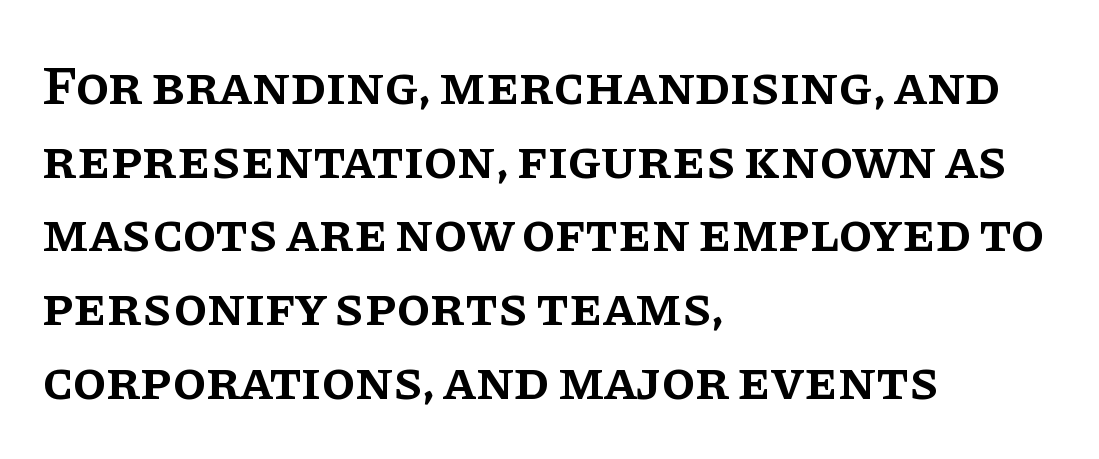
Q: Is the text bold? A: Semi-bold.
Q: Is the text italic (slanted)? A: No, it is upright.
Q: Is the typeface a serif or a sans-serif typeface? A: Serif.
Q: Is the text underlined? A: No.
Q: How is the paragraph aligned? A: Left-aligned.
Q: Is the spacing between letters normal or unusually wide? A: Normal.
Q: Is the spacing between lines tight, normal or loose? A: Normal.
Q: Width (condensed, normal, or wide)? A: Normal.
Q: Stroke contrast? A: Low.
Q: x-height? A: Large.
Q: Monospaced? A: No.
